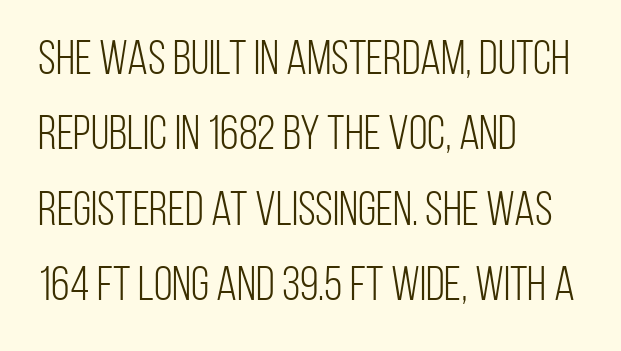
Q: Is the text bold? A: No.
Q: Is the text italic (slanted)? A: No, it is upright.
Q: Is the typeface a serif or a sans-serif typeface? A: Sans-serif.
Q: Is the text underlined? A: No.
Q: How is the paragraph aligned? A: Left-aligned.
Q: Is the spacing between letters normal or unusually wide? A: Normal.
Q: Is the spacing between lines tight, normal or loose? A: Normal.
Q: Width (condensed, normal, or wide)? A: Condensed.
Q: Stroke contrast? A: Low.
Q: x-height? A: Large.
Q: Monospaced? A: No.
